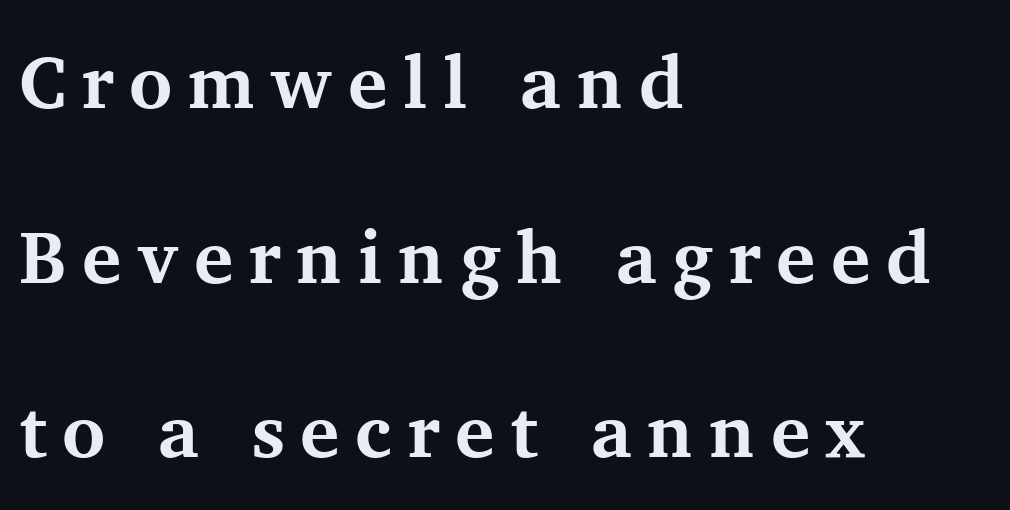
The image shows 74 px bold serif type, upright; set left-aligned, loose line spacing (2.36x), unusually wide letter spacing (+0.21 em), not underlined; medium stroke contrast and a medium x-height.
